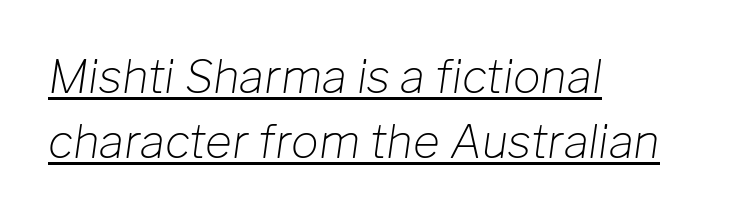
The image shows 46 px light type, italic (leaning right); set left-aligned, normal line spacing (1.42x), normal letter spacing, underlined; low stroke contrast and a medium x-height.
